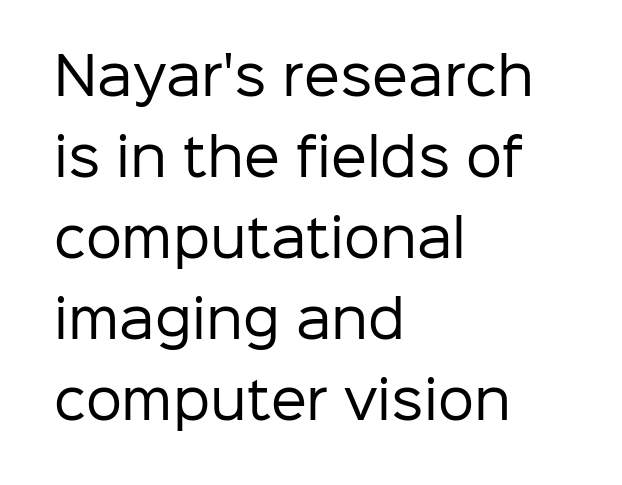
The image shows 51 px regular-weight sans-serif type, upright; set left-aligned, normal line spacing (1.59x), normal letter spacing, not underlined; low stroke contrast and a medium x-height.
